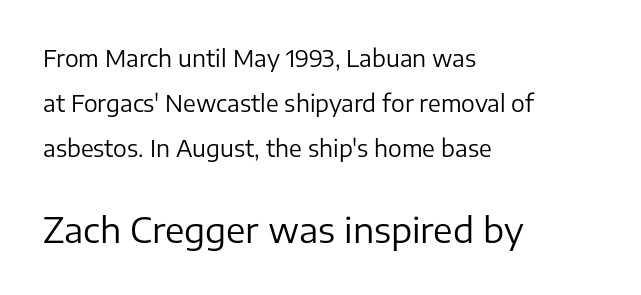
Q: Is the text bold? A: No.
Q: Is the text italic (slanted)? A: No, it is upright.
Q: Is the typeface a serif or a sans-serif typeface? A: Sans-serif.
Q: Is the text underlined? A: No.
Q: How is the paragraph aligned? A: Left-aligned.
Q: Is the spacing between letters normal or unusually wide? A: Normal.
Q: Is the spacing between lines tight, normal or loose? A: Loose.
Q: Which block of text is set in a larger size, the first (top) or the second (bottom)? A: The second (bottom) one.
Q: Width (condensed, normal, or wide)? A: Normal.
Q: Stroke contrast? A: Low.
Q: x-height? A: Medium.
Q: Monospaced? A: No.
